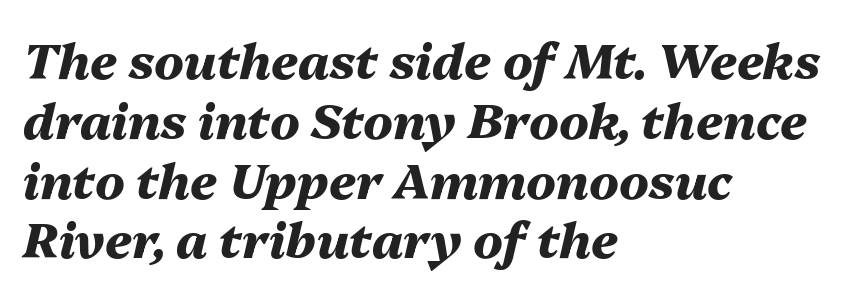
The image shows 49 px heavy type, italic (leaning right); set left-aligned, line spacing 1.22x, normal letter spacing, not underlined; medium stroke contrast and a medium x-height.
